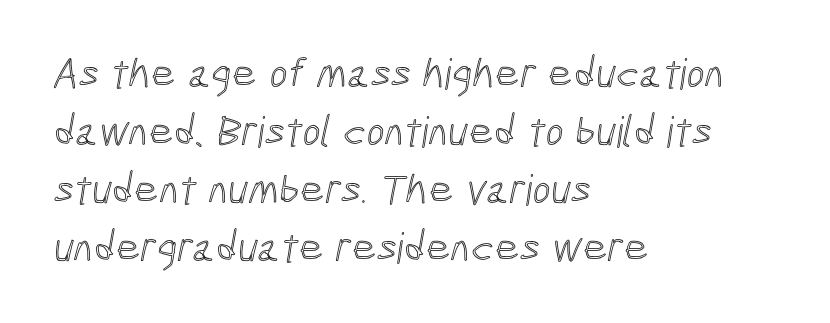
The foot of each line stays bare and open. There is no visible air inserted between adjacent glyphs. Quick note: interline space is typical. Where is the straight margin? On the left. This sample has the flowing, uneven cadence of proportional lettering.
